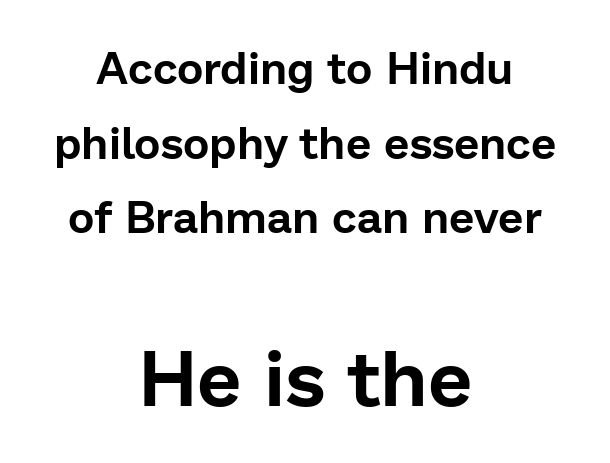
{"serif": "no", "italic": "no", "width": "normal", "stroke_contrast": "low", "x_height": "medium", "monospaced": "no", "underline": "no", "align": "center", "line_spacing": "normal", "line_spacing_ratio": 1.66, "letter_spacing": "normal", "letter_spacing_em": 0.0, "larger_block": "second", "size_ratio": 1.76, "glyph_px": 79}
